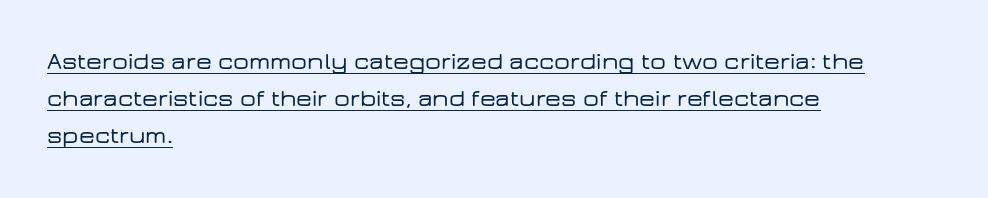
The block of text has a typical density, with ordinary space between rows. Glance below the letters and you will spot a drawn line. Default kerning and tracking; the words read as compact shapes. Reading down the block, your eye returns to a fixed left position each line.
